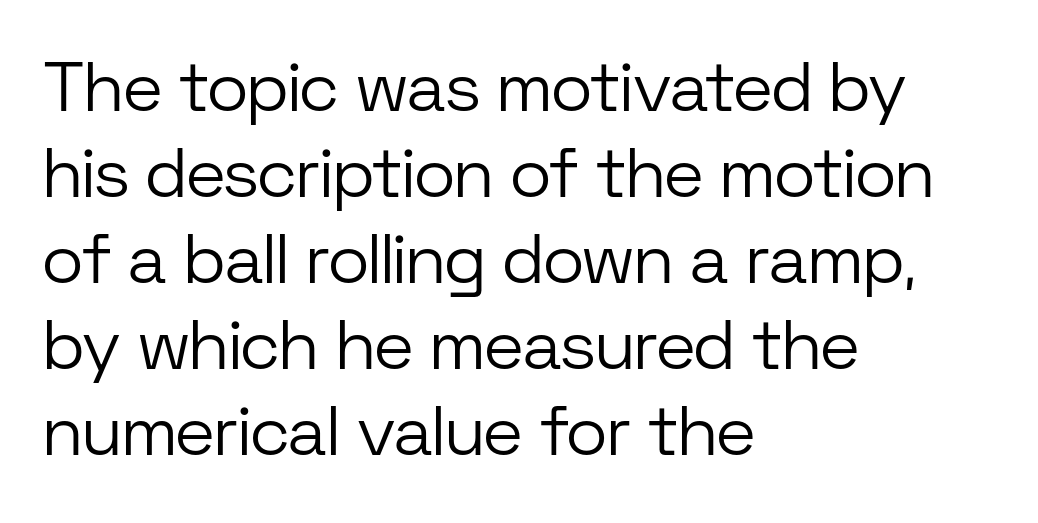
{"serif": "no", "italic": "no", "bold": "no", "weight": "light", "width": "normal", "stroke_contrast": "low", "x_height": "medium", "monospaced": "no", "underline": "no", "align": "left", "line_spacing_ratio": 1.23, "letter_spacing": "normal", "letter_spacing_em": 0.0, "glyph_px": 70}
